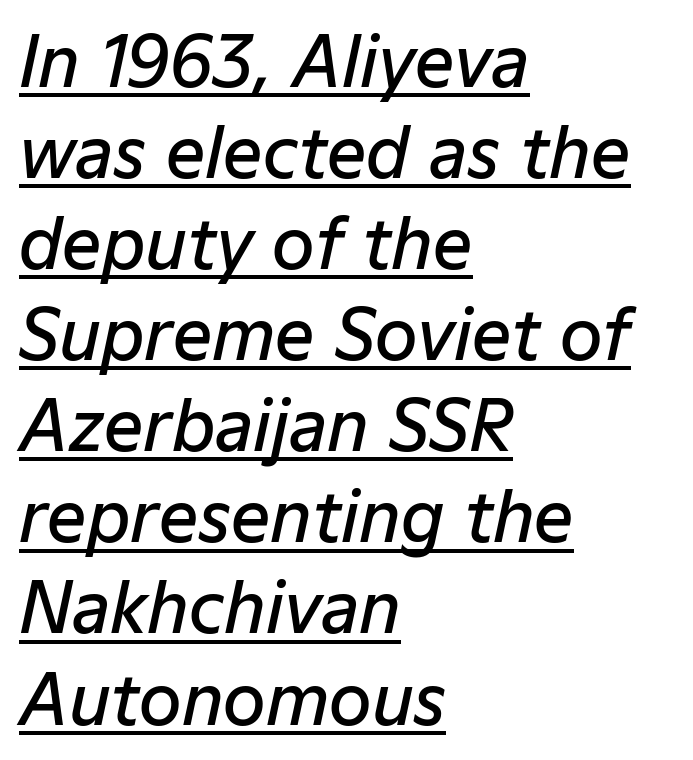
{"italic": "yes", "lean": "right", "slant_degrees": 12, "bold": "semi", "weight": "semibold", "width": "normal", "stroke_contrast": "low", "x_height": "medium", "monospaced": "no", "underline": "yes", "align": "left", "line_spacing": "normal", "line_spacing_ratio": 1.32, "letter_spacing": "normal", "letter_spacing_em": 0.0, "glyph_px": 69}
